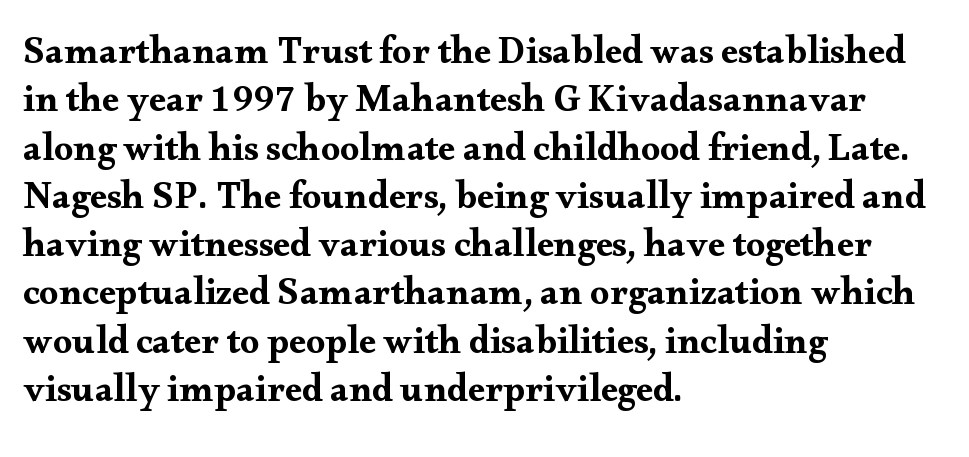
Q: Is the text italic (slanted)? A: No, it is upright.
Q: Is the typeface a serif or a sans-serif typeface? A: Serif.
Q: Is the text underlined? A: No.
Q: How is the paragraph aligned? A: Left-aligned.
Q: Is the spacing between letters normal or unusually wide? A: Normal.
Q: Is the spacing between lines tight, normal or loose? A: Normal.
Q: Width (condensed, normal, or wide)? A: Wide.
Q: Stroke contrast? A: Medium.
Q: x-height? A: Small.
Q: Monospaced? A: No.
